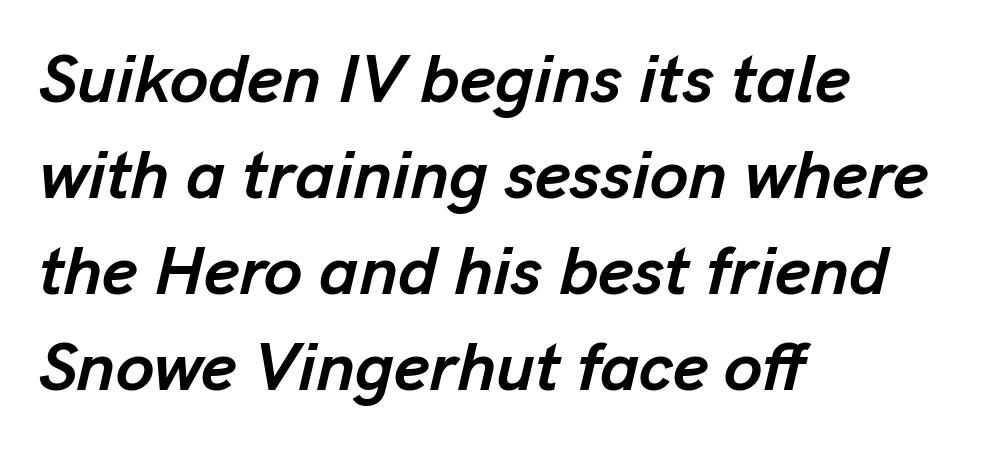
The image shows 69 px semibold type, italic (leaning right); set left-aligned, normal line spacing (1.39x), normal letter spacing, not underlined; low stroke contrast and a medium x-height.
